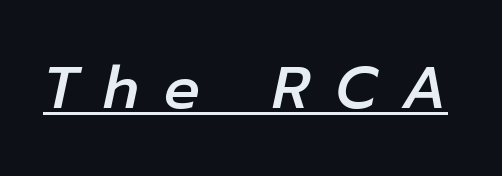
The image shows 59 px text type, italic (leaning right); set unusually wide letter spacing (+0.43 em), underlined; low stroke contrast and a medium x-height.
